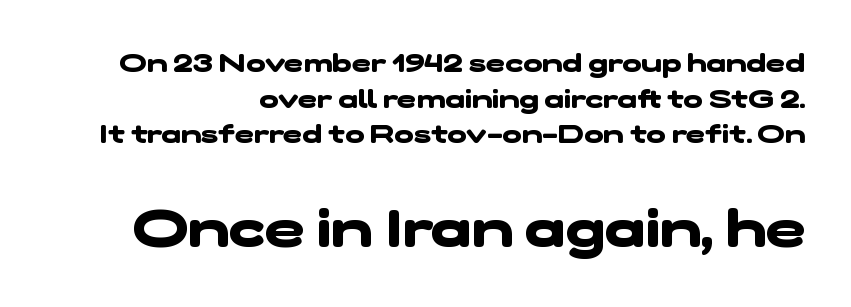
{"serif": "no", "bold": "yes", "weight": "heavy", "width": "wide", "stroke_contrast": "low", "x_height": "medium", "monospaced": "no", "underline": "no", "align": "right", "line_spacing": "normal", "line_spacing_ratio": 1.37, "letter_spacing": "normal", "letter_spacing_em": 0.0, "larger_block": "second", "size_ratio": 2.04, "glyph_px": 53}
